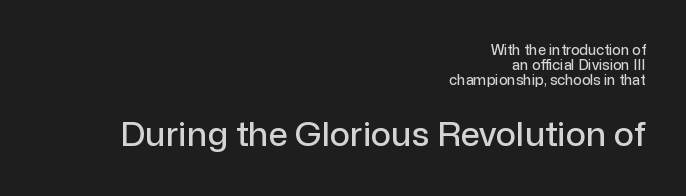
Spacing between characters is what you'd get straight out of the box. What kind of face is this? One without serifs — a sans. The line-height multiplier appears low, near solid setting. A roman cut, with each character standing at attention.
